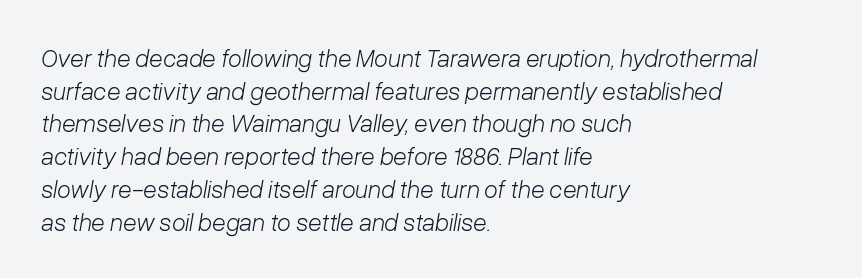
Q: Is the text bold? A: No.
Q: Is the text italic (slanted)? A: Yes, it leans right by about 10 degrees.
Q: Is the text underlined? A: No.
Q: How is the paragraph aligned? A: Left-aligned.
Q: Is the spacing between letters normal or unusually wide? A: Normal.
Q: Is the spacing between lines tight, normal or loose? A: Normal.
